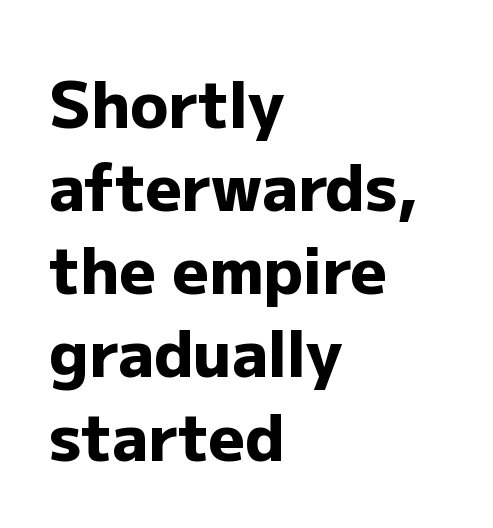
{"serif": "no", "italic": "no", "bold": "yes", "weight": "heavy", "width": "normal", "stroke_contrast": "low", "x_height": "medium", "monospaced": "no", "underline": "no", "align": "left", "line_spacing": "normal", "line_spacing_ratio": 1.32, "letter_spacing": "normal", "letter_spacing_em": 0.0, "glyph_px": 63}
